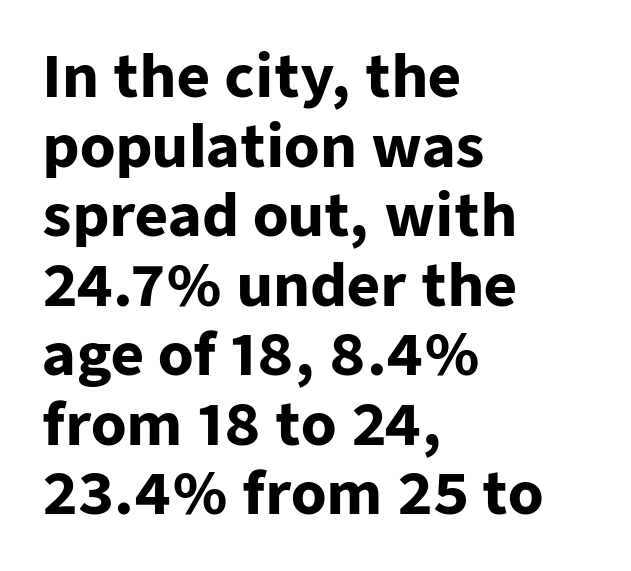
{"serif": "no", "italic": "no", "bold": "yes", "weight": "heavy", "width": "normal", "stroke_contrast": "low", "x_height": "medium", "monospaced": "no", "underline": "no", "align": "left", "line_spacing_ratio": 1.22, "letter_spacing": "normal", "letter_spacing_em": 0.0, "glyph_px": 57}
